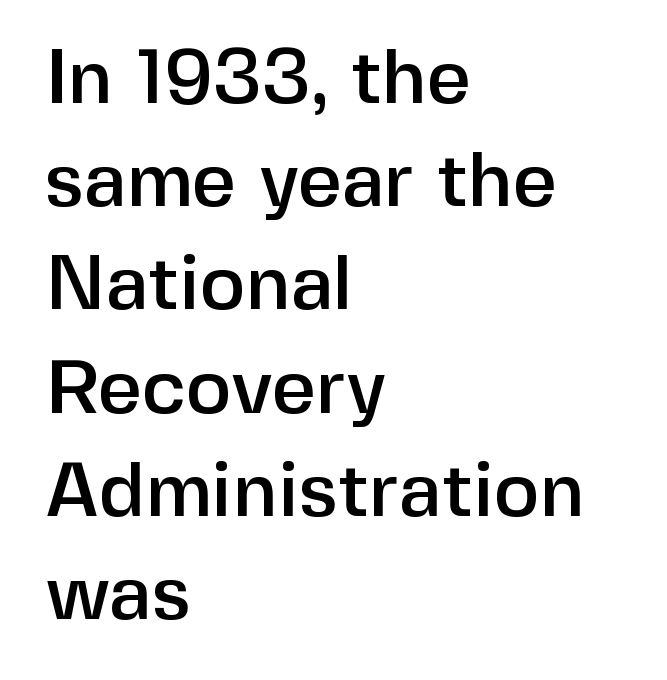
The image shows 77 px sans-serif type, upright; set left-aligned, normal line spacing (1.34x), normal letter spacing, not underlined; low stroke contrast and a medium x-height.
